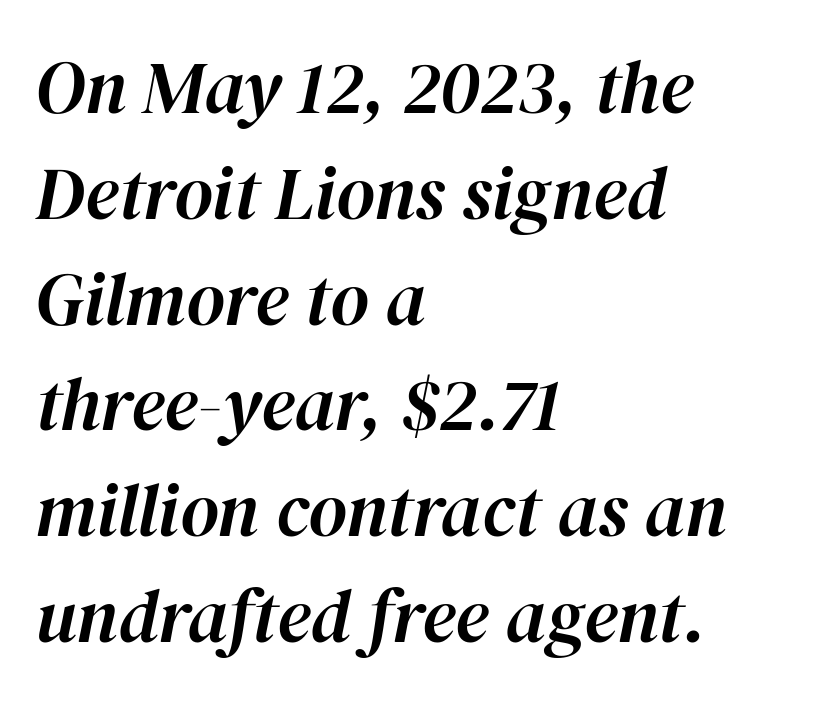
{"italic": "yes", "lean": "right", "slant_degrees": 12, "width": "normal", "stroke_contrast": "high", "x_height": "medium", "monospaced": "no", "underline": "no", "align": "left", "line_spacing": "normal", "line_spacing_ratio": 1.43, "letter_spacing": "normal", "letter_spacing_em": 0.0, "glyph_px": 74}
